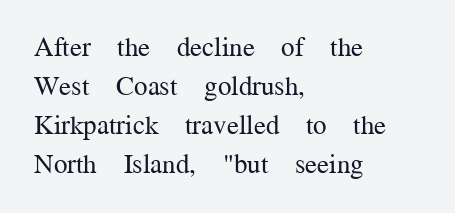
Nothing heavy about these letters — not bold at all. The block of text has a typical density, with ordinary space between rows. Posture: straight, roman, zero tilt. Quick note: underline off. The letterforms sit shoulder to shoulder at normal distance.
